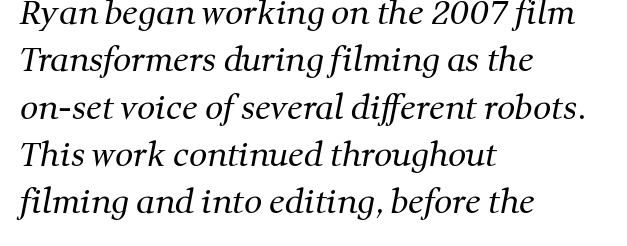
The image shows 32 px regular-weight serif type; set left-aligned, normal line spacing (1.48x), normal letter spacing, not underlined; medium stroke contrast and a medium x-height.
